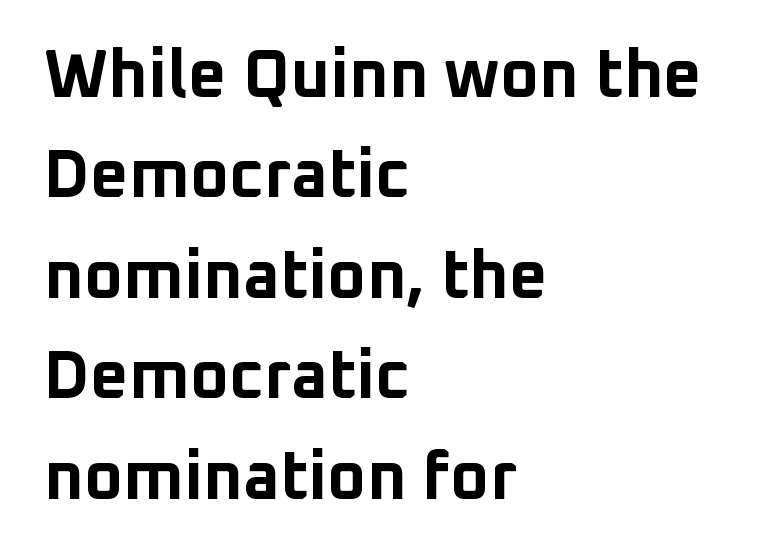
No italicization has been applied; the sample stays upright. The rendering uses a moderate line-height, typical for paragraphs. Unmarked baselines from the first word to the last. Tracking here is standard; glyphs follow each other at the usual distance. Stroke terminals: plain, sans-serif. Note the varied advance widths — an 'i' is clearly narrower than an 'm'.
